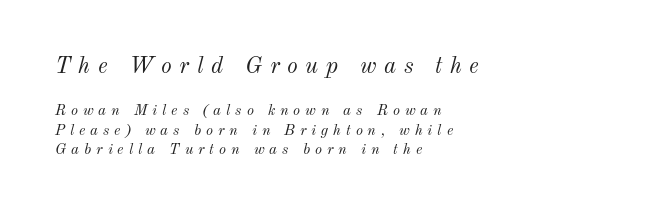
{"italic": "yes", "lean": "right", "slant_degrees": 12, "bold": "no", "underline": "no", "align": "left", "line_spacing": "normal", "line_spacing_ratio": 1.3, "letter_spacing": "wide", "letter_spacing_em": 0.33, "larger_block": "first", "size_ratio": 1.53, "glyph_px": 23}
